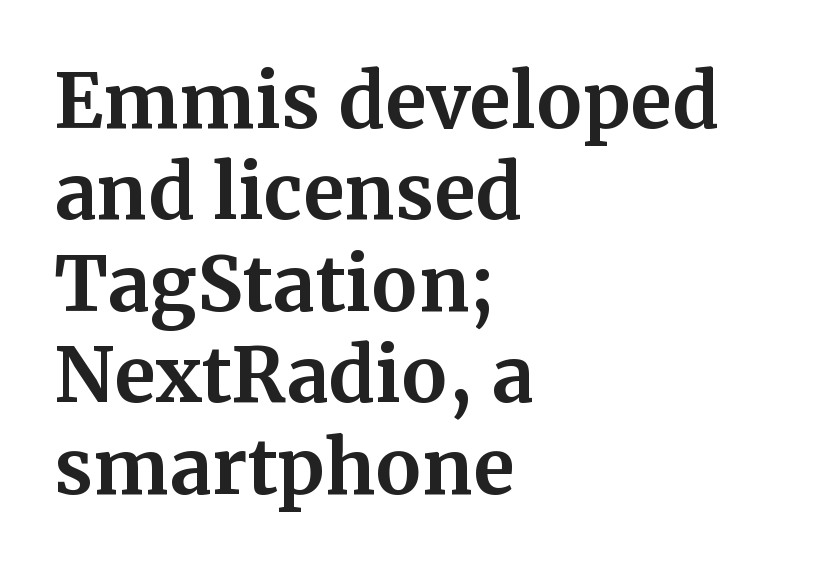
{"serif": "yes", "italic": "no", "bold": "yes", "weight": "bold", "width": "normal", "stroke_contrast": "medium", "x_height": "medium", "monospaced": "no", "underline": "no", "align": "left", "line_spacing_ratio": 1.22, "letter_spacing": "normal", "letter_spacing_em": 0.0, "glyph_px": 75}
